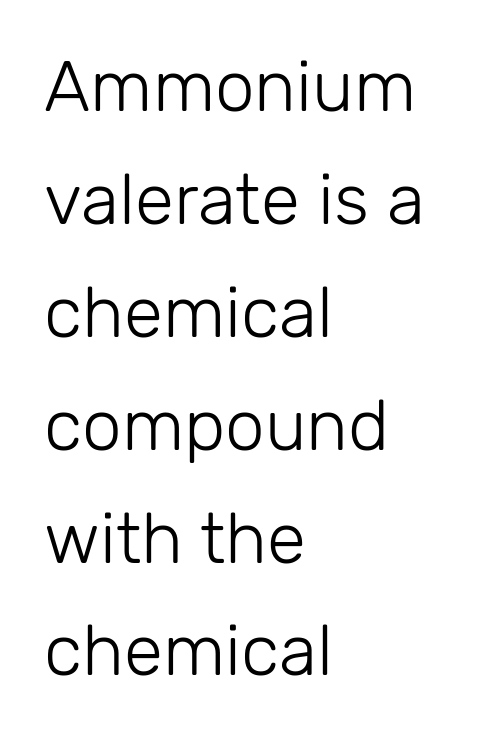
The specimen omits any rule beneath the text block's lines. This sample is left-justified, so line endings fall wherever the words run out. Is this a fixed-width face? No — the glyphs have proportional, varying widths. Every character sits straight up, as roman type does.
